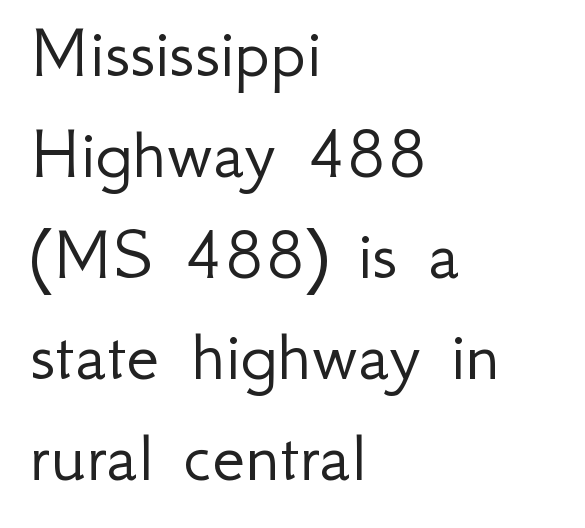
Q: Is the text bold? A: No.
Q: Is the text italic (slanted)? A: No, it is upright.
Q: Is the typeface a serif or a sans-serif typeface? A: Sans-serif.
Q: Is the text underlined? A: No.
Q: How is the paragraph aligned? A: Left-aligned.
Q: Is the spacing between letters normal or unusually wide? A: Normal.
Q: Is the spacing between lines tight, normal or loose? A: Normal.
Q: Width (condensed, normal, or wide)? A: Normal.
Q: Stroke contrast? A: Low.
Q: x-height? A: Small.
Q: Monospaced? A: No.
